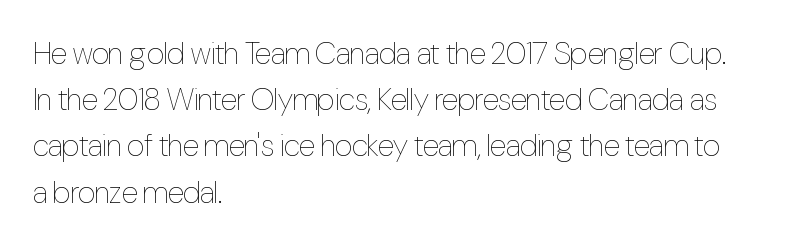
Q: Is the text bold? A: No.
Q: Is the text italic (slanted)? A: No, it is upright.
Q: Is the text underlined? A: No.
Q: How is the paragraph aligned? A: Left-aligned.
Q: Is the spacing between letters normal or unusually wide? A: Normal.
Q: Is the spacing between lines tight, normal or loose? A: Normal.
Q: Width (condensed, normal, or wide)? A: Condensed.
Q: Stroke contrast? A: Low.
Q: x-height? A: Medium.
Q: Monospaced? A: No.
